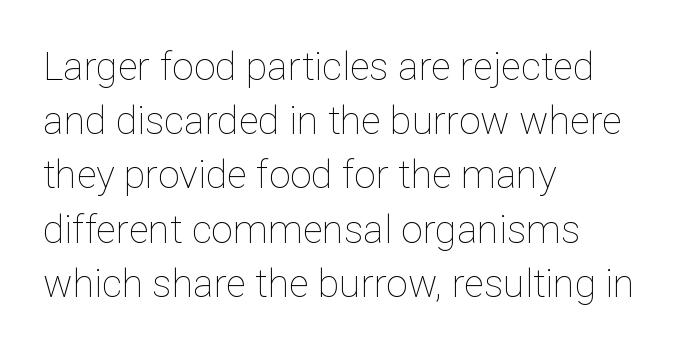
Q: Is the text bold? A: No.
Q: Is the text italic (slanted)? A: No, it is upright.
Q: Is the text underlined? A: No.
Q: How is the paragraph aligned? A: Left-aligned.
Q: Is the spacing between letters normal or unusually wide? A: Normal.
Q: Is the spacing between lines tight, normal or loose? A: Normal.
Q: Width (condensed, normal, or wide)? A: Normal.
Q: Stroke contrast? A: Low.
Q: x-height? A: Medium.
Q: Monospaced? A: No.
